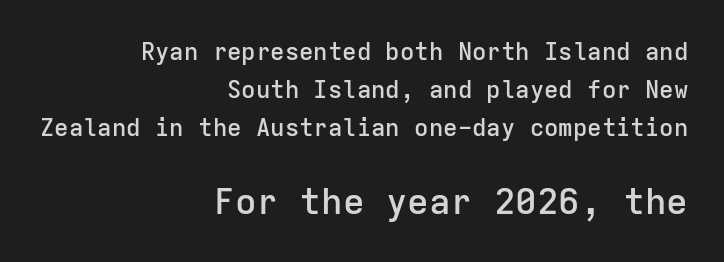
Quick note: underline off. Is this a fixed-width face? Yes — each glyph sits in an identical cell. The compositor pushed each line to the right boundary. The horizontal fit of the characters is conventional and even.
